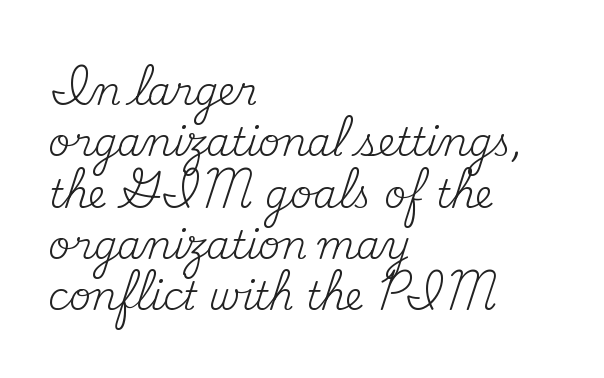
Every row of glyphs begins at an identical x-position on the left. Is this a heavy cut? Hardly; it is regular or lighter. The strip under each line holds only bare page.
